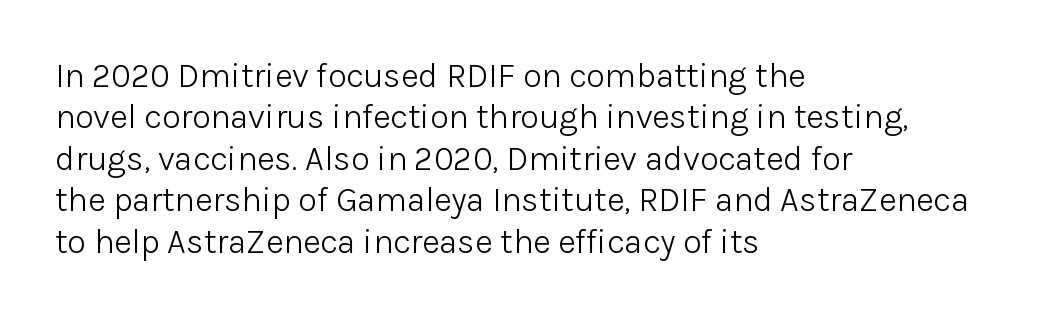
{"serif": "no", "italic": "no", "bold": "no", "weight": "light", "width": "normal", "stroke_contrast": "low", "x_height": "medium", "monospaced": "no", "underline": "no", "align": "left", "line_spacing_ratio": 1.22, "letter_spacing": "normal", "letter_spacing_em": 0.0, "glyph_px": 34}
